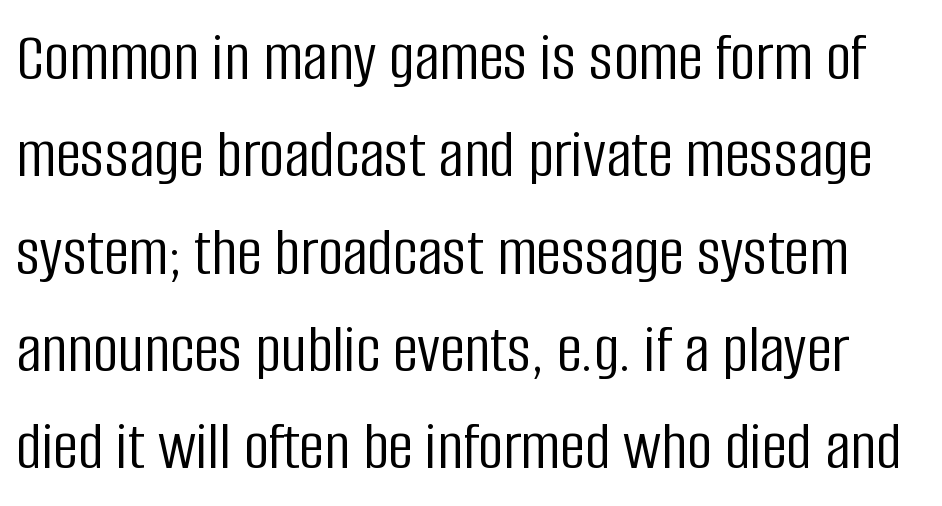
The image shows 70 px light, condensed sans-serif type, upright; set normal line spacing (1.39x), normal letter spacing, not underlined; low stroke contrast and a large x-height.
